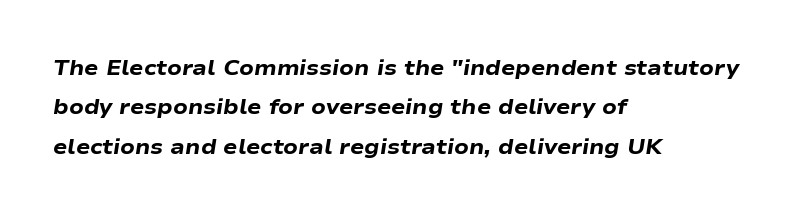
The image shows 21 px bold type, italic (leaning right); set left-aligned, line spacing 1.88x, normal letter spacing, not underlined.
